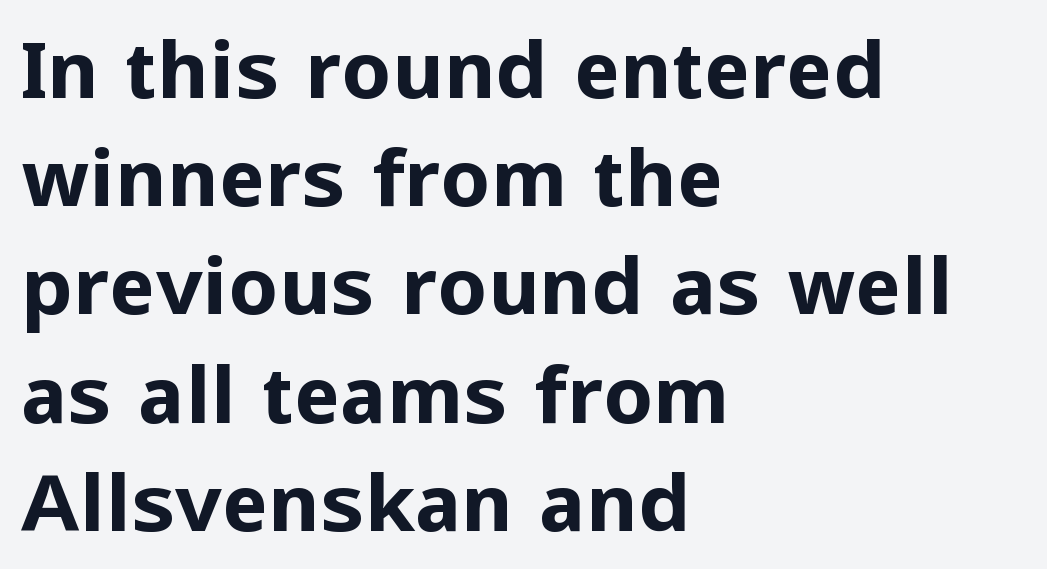
Q: Is the text bold? A: Yes.
Q: Is the text italic (slanted)? A: No, it is upright.
Q: Is the typeface a serif or a sans-serif typeface? A: Sans-serif.
Q: Is the text underlined? A: No.
Q: How is the paragraph aligned? A: Left-aligned.
Q: Is the spacing between letters normal or unusually wide? A: Normal.
Q: Is the spacing between lines tight, normal or loose? A: Normal.
Q: Width (condensed, normal, or wide)? A: Normal.
Q: Stroke contrast? A: Low.
Q: x-height? A: Medium.
Q: Monospaced? A: No.
